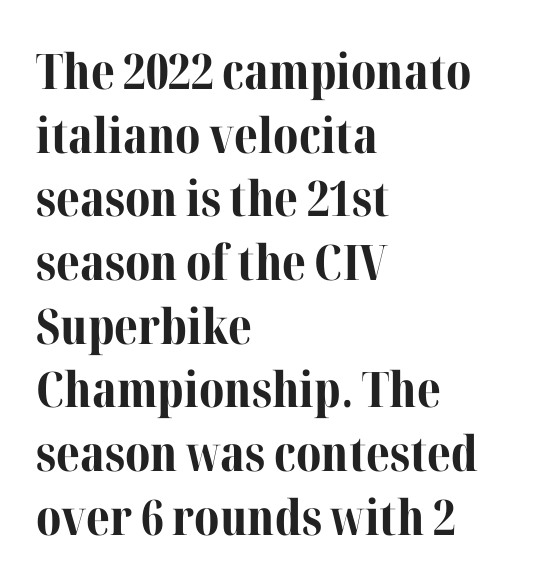
Q: Is the text bold? A: Yes.
Q: Is the text italic (slanted)? A: No, it is upright.
Q: Is the typeface a serif or a sans-serif typeface? A: Serif.
Q: Is the text underlined? A: No.
Q: How is the paragraph aligned? A: Left-aligned.
Q: Is the spacing between letters normal or unusually wide? A: Normal.
Q: Is the spacing between lines tight, normal or loose? A: Normal.
Q: Width (condensed, normal, or wide)? A: Normal.
Q: Stroke contrast? A: Medium.
Q: x-height? A: Medium.
Q: Monospaced? A: No.
